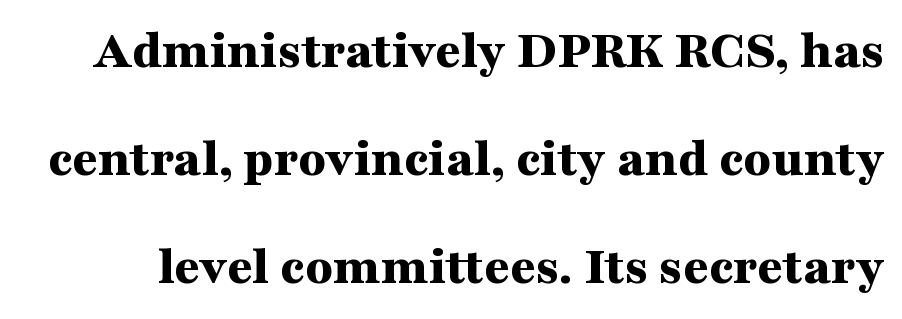
{"serif": "yes", "italic": "no", "bold": "yes", "weight": "bold", "width": "wide", "stroke_contrast": "medium", "x_height": "medium", "monospaced": "no", "underline": "no", "line_spacing": "loose", "line_spacing_ratio": 1.93, "letter_spacing": "normal", "letter_spacing_em": 0.0, "glyph_px": 56}
